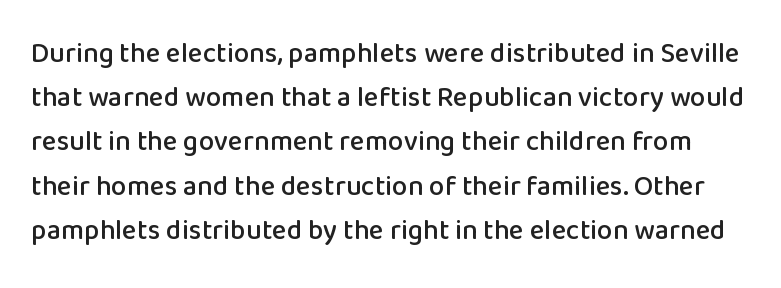
{"serif": "no", "italic": "no", "width": "normal", "stroke_contrast": "low", "x_height": "medium", "monospaced": "no", "underline": "no", "line_spacing": "normal", "line_spacing_ratio": 1.58, "letter_spacing": "normal", "letter_spacing_em": 0.0, "glyph_px": 28}
